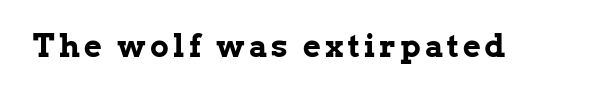
Q: Is the text bold? A: Yes.
Q: Is the text italic (slanted)? A: No, it is upright.
Q: Is the typeface a serif or a sans-serif typeface? A: Serif.
Q: Is the text underlined? A: No.
Q: Width (condensed, normal, or wide)? A: Normal.
Q: Stroke contrast? A: Low.
Q: x-height? A: Medium.
Q: Monospaced? A: No.
